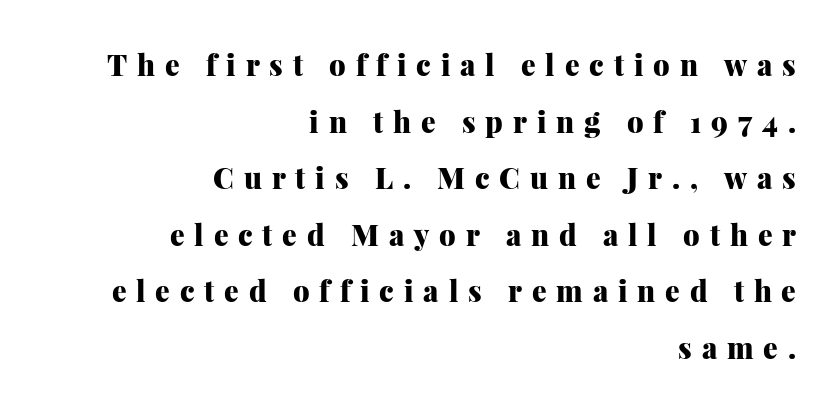
If you drew a line through each stem, it would be perfectly vertical. Vertical spacing — loose. These lines are rendered in a variable-pitch font. On the weight axis this lands at bold, roughly 700.
